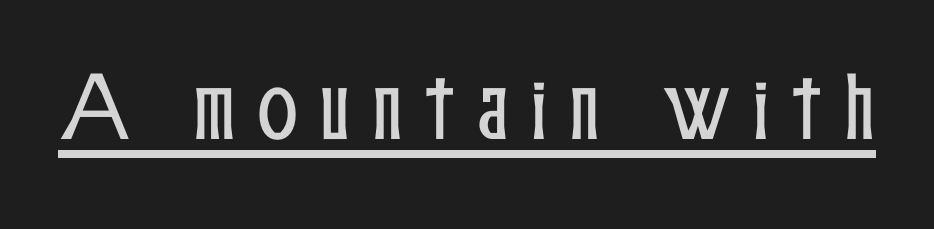
The image shows 76 px condensed type, upright; set unusually wide letter spacing (+0.28 em), underlined; low stroke contrast and a medium x-height.
